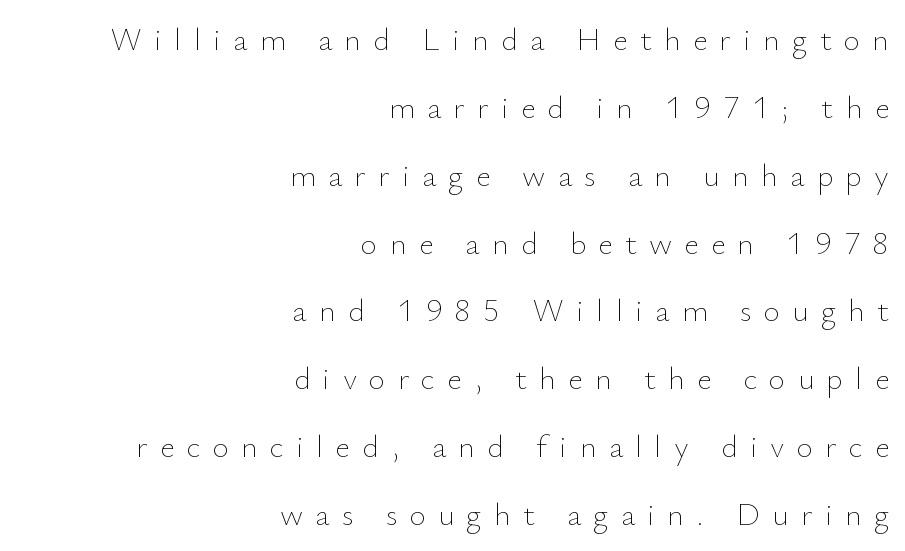
{"italic": "no", "bold": "no", "weight": "thin", "width": "normal", "stroke_contrast": "low", "x_height": "small", "monospaced": "no", "underline": "no", "align": "right", "line_spacing": "loose", "line_spacing_ratio": 2.12, "letter_spacing": "wide", "letter_spacing_em": 0.38, "glyph_px": 32}
